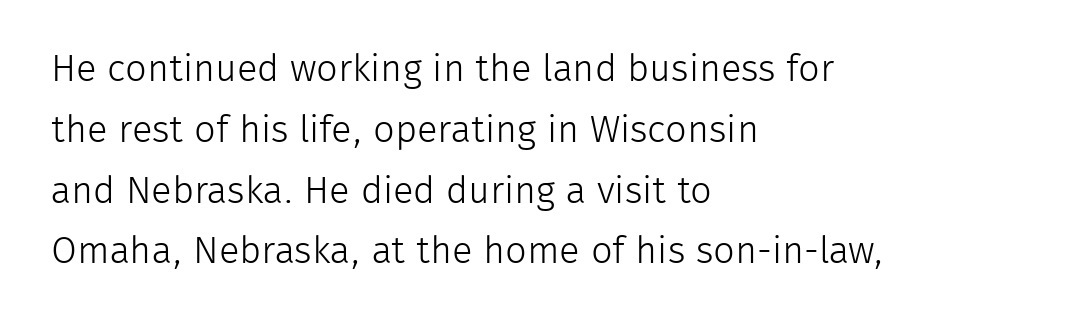
Normally led — the rows are evenly, conventionally spaced. One-word summary of the alignment: left. Unmarked baselines from the first word to the last. The type family on display is of the sans-serif kind.
